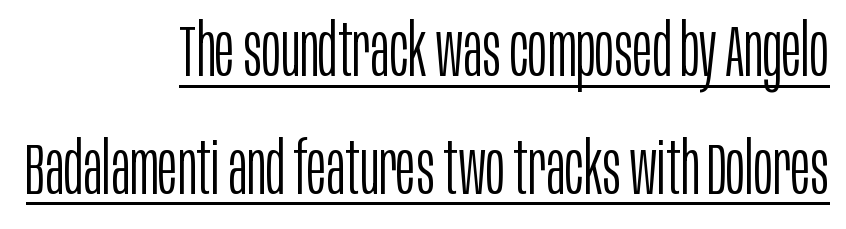
The letters advance in unequal steps, a hallmark of proportional type. These characters rest on top of a visible drawn line. Is the type heavy? It reads as light-to-regular instead. The rendering anchors every line to the right-hand side. Designer's note — italics off, roman on.
